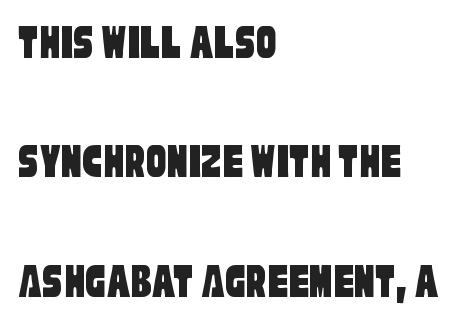
Q: Is the typeface a serif or a sans-serif typeface? A: Sans-serif.
Q: Is the text underlined? A: No.
Q: How is the paragraph aligned? A: Left-aligned.
Q: Is the spacing between letters normal or unusually wide? A: Normal.
Q: Is the spacing between lines tight, normal or loose? A: Loose.
Q: Width (condensed, normal, or wide)? A: Condensed.
Q: Stroke contrast? A: Low.
Q: x-height? A: Large.
Q: Monospaced? A: No.
